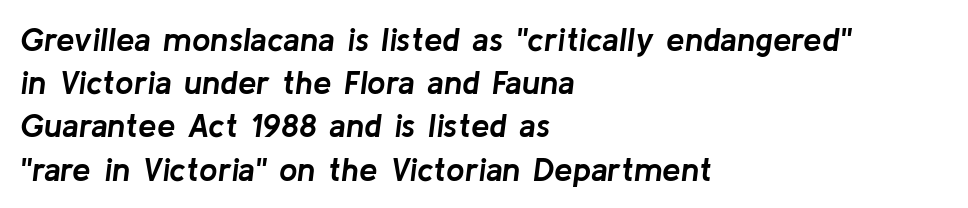
{"italic": "yes", "lean": "right", "slant_degrees": 8, "bold": "yes", "weight": "semibold", "width": "normal", "stroke_contrast": "low", "x_height": "medium", "monospaced": "no", "underline": "no", "align": "left", "line_spacing": "normal", "line_spacing_ratio": 1.31, "letter_spacing": "normal", "letter_spacing_em": 0.0, "glyph_px": 33}
